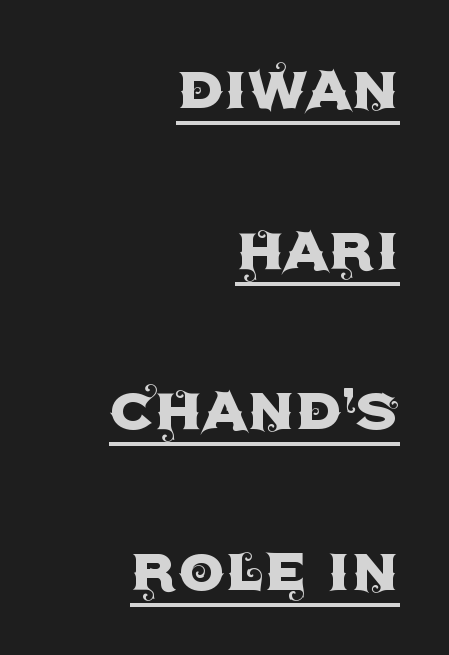
Q: Is the text italic (slanted)? A: No, it is upright.
Q: Is the typeface a serif or a sans-serif typeface? A: Sans-serif.
Q: Is the text underlined? A: Yes.
Q: How is the paragraph aligned? A: Right-aligned.
Q: Is the spacing between letters normal or unusually wide? A: Normal.
Q: Is the spacing between lines tight, normal or loose? A: Loose.
Q: Width (condensed, normal, or wide)? A: Normal.
Q: x-height? A: Large.
Q: Monospaced? A: No.
